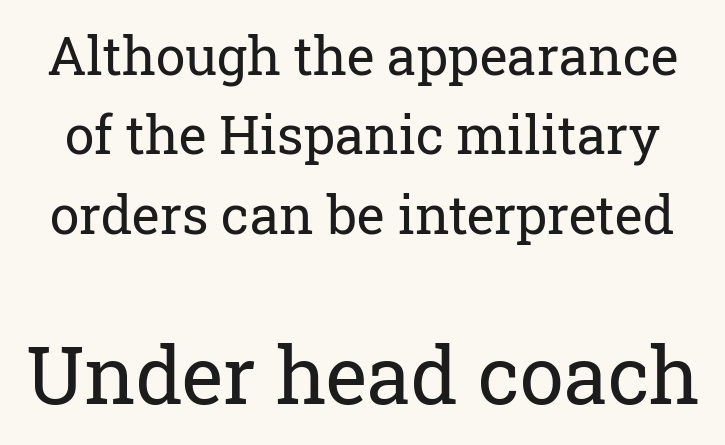
Q: Is the text bold? A: No.
Q: Is the text italic (slanted)? A: No, it is upright.
Q: Is the typeface a serif or a sans-serif typeface? A: Serif.
Q: Is the text underlined? A: No.
Q: Is the spacing between letters normal or unusually wide? A: Normal.
Q: Is the spacing between lines tight, normal or loose? A: Normal.
Q: Which block of text is set in a larger size, the first (top) or the second (bottom)? A: The second (bottom) one.
Q: Width (condensed, normal, or wide)? A: Normal.
Q: Stroke contrast? A: Low.
Q: x-height? A: Medium.
Q: Monospaced? A: No.
